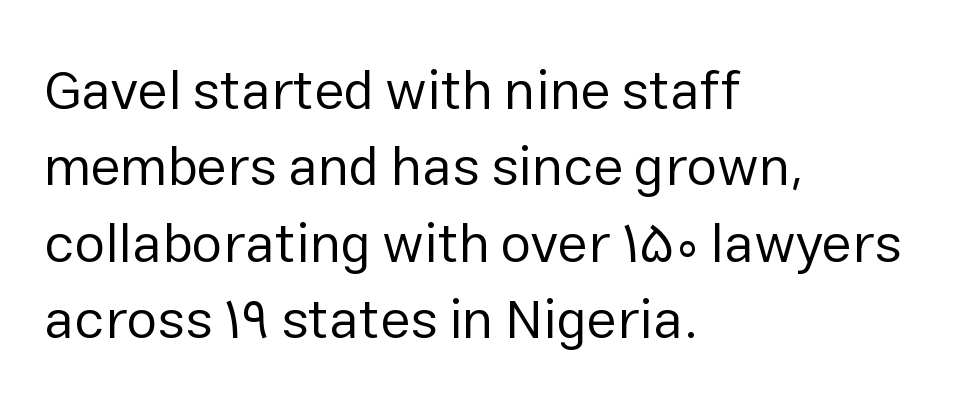
The image shows 55 px regular-weight sans-serif type, upright; set left-aligned, normal line spacing (1.39x), normal letter spacing, not underlined; low stroke contrast and a medium x-height.
